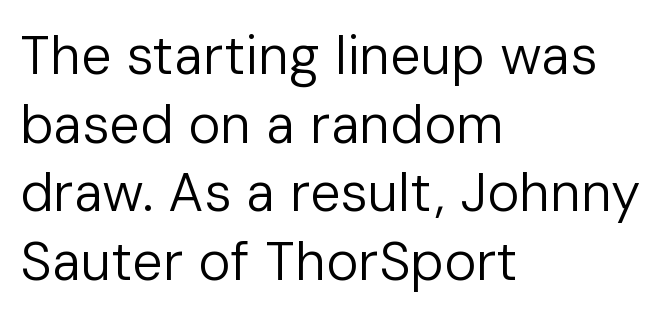
Heaviness? Minimal to ordinary, like unemphasized prose. Designer's note — italics off, roman on. Normally led — the rows are evenly, conventionally spaced. If you drew a ruler down the left edge, every line would touch it.
